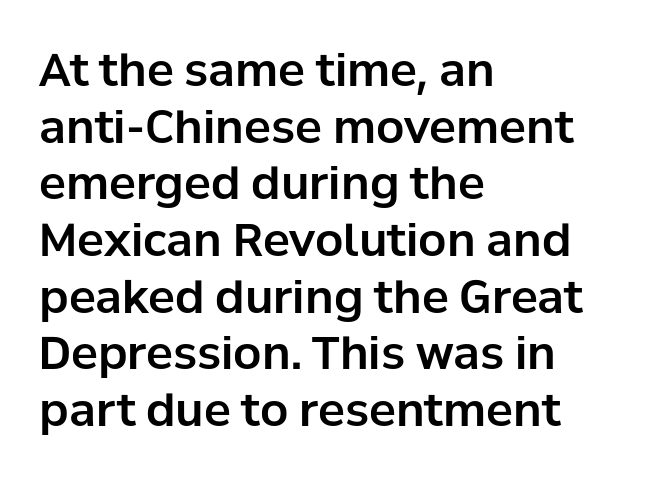
Q: Is the text italic (slanted)? A: No, it is upright.
Q: Is the typeface a serif or a sans-serif typeface? A: Sans-serif.
Q: Is the text underlined? A: No.
Q: How is the paragraph aligned? A: Left-aligned.
Q: Is the spacing between letters normal or unusually wide? A: Normal.
Q: Is the spacing between lines tight, normal or loose? A: Normal.
Q: Width (condensed, normal, or wide)? A: Normal.
Q: Stroke contrast? A: Low.
Q: x-height? A: Medium.
Q: Monospaced? A: No.
